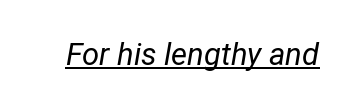
Q: Is the text bold? A: No.
Q: Is the text italic (slanted)? A: Yes, it leans right by about 12 degrees.
Q: Is the text underlined? A: Yes.
Q: Is the spacing between letters normal or unusually wide? A: Normal.
Q: Width (condensed, normal, or wide)? A: Condensed.
Q: Stroke contrast? A: Low.
Q: x-height? A: Medium.
Q: Monospaced? A: No.
